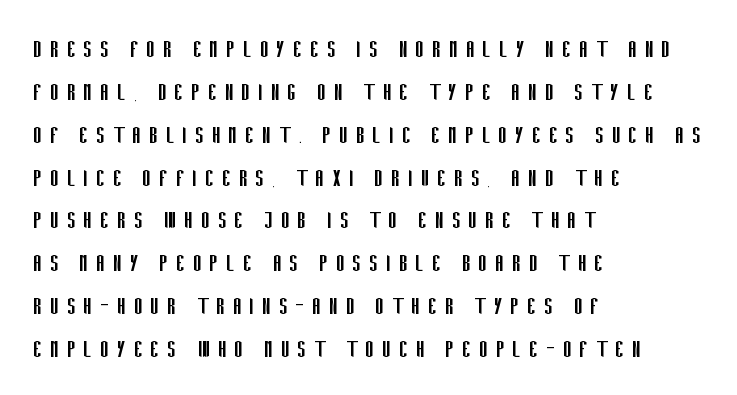
These lines were composed using upright roman letters. In terms of leading, this rendering sits right in the middle. Varying glyph widths throughout — classic text-font behaviour. Plain, unruled lines of type.
